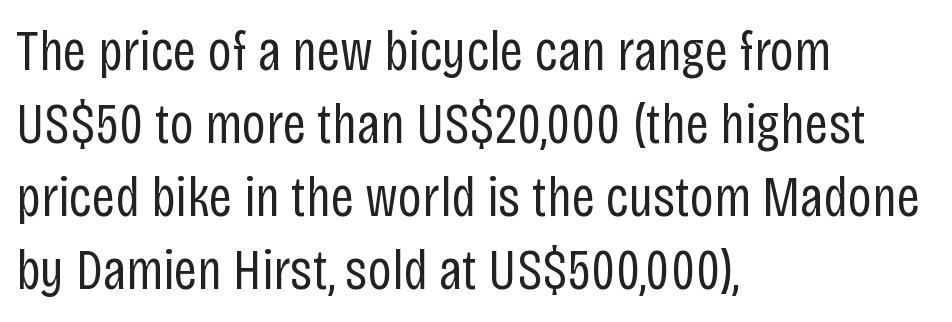
A typesetter would call this proportional, since set widths differ per character. Short note: letters normally spaced. A normal amount of white space separates one row of letters from the next. A clean baseline with only descenders dipping below it.
